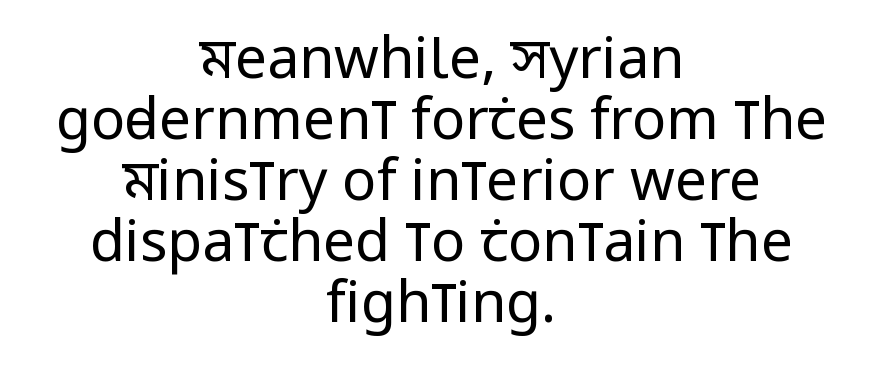
Unlike italic type, these characters show no tilt at all. There is no visible air inserted between adjacent glyphs. Is this a sans? Yes — the strokes have no serifs. The strip under each line holds only bare page. Vertical stems look standard width or narrower in stroke. Closely set lines give the paragraph a compact silhouette.
